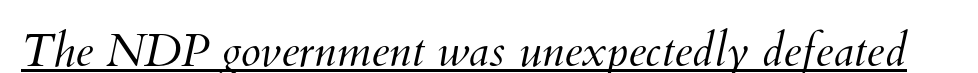
The image shows 46 px light type; set normal letter spacing, underlined; medium stroke contrast and a small x-height.
